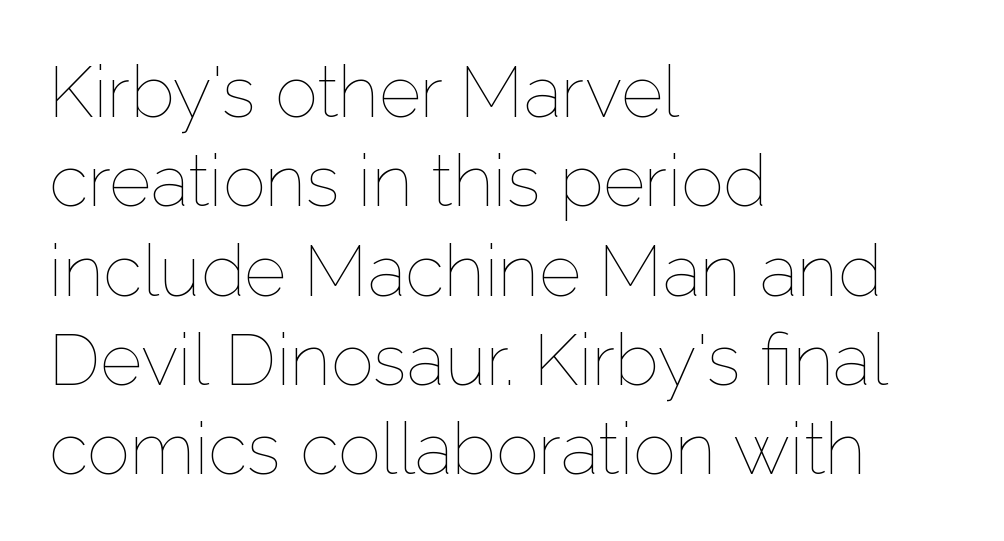
Q: Is the text bold? A: No.
Q: Is the text italic (slanted)? A: No, it is upright.
Q: Is the text underlined? A: No.
Q: How is the paragraph aligned? A: Left-aligned.
Q: Is the spacing between letters normal or unusually wide? A: Normal.
Q: Width (condensed, normal, or wide)? A: Normal.
Q: Stroke contrast? A: Low.
Q: x-height? A: Medium.
Q: Monospaced? A: No.
